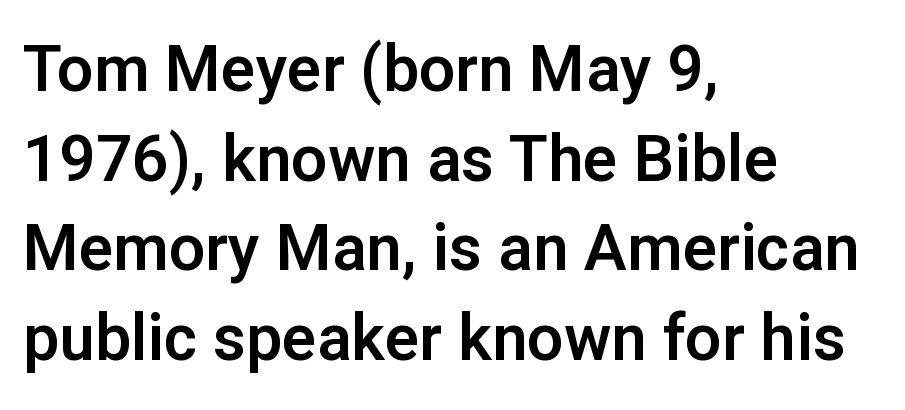
{"serif": "no", "italic": "no", "width": "normal", "stroke_contrast": "low", "x_height": "medium", "monospaced": "no", "underline": "no", "align": "left", "line_spacing": "normal", "line_spacing_ratio": 1.4, "letter_spacing": "normal", "letter_spacing_em": 0.0, "glyph_px": 64}
